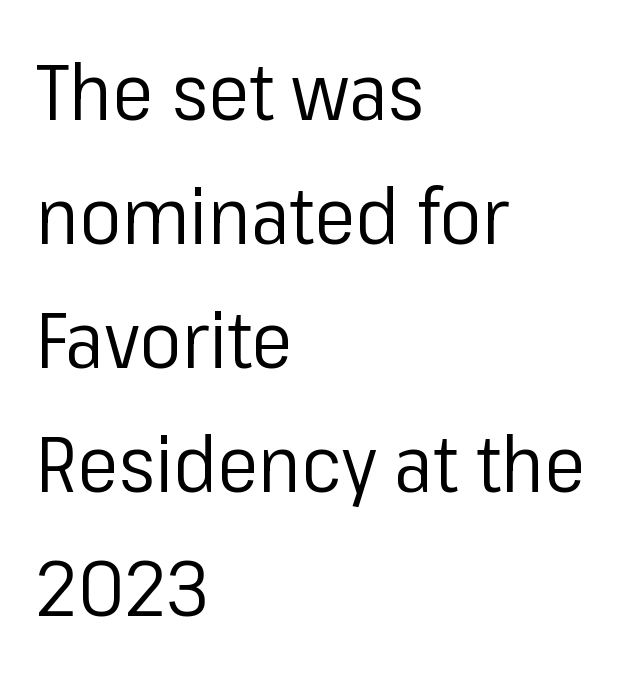
{"serif": "no", "italic": "no", "bold": "no", "weight": "regular", "width": "normal", "stroke_contrast": "low", "x_height": "medium", "monospaced": "no", "underline": "no", "align": "left", "line_spacing": "normal", "line_spacing_ratio": 1.59, "letter_spacing": "normal", "letter_spacing_em": 0.0, "glyph_px": 78}
